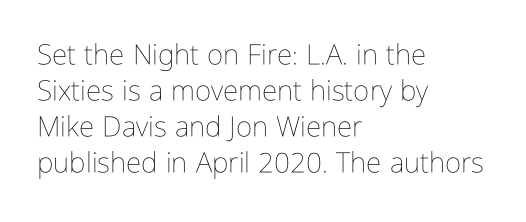
Which margin do the lines hug? The left one — the right edge is uneven. No extra ink here — the face is not bold. The zone under the glyphs is completely vacant. Varying glyph widths throughout — classic text-font behaviour. Words appear dense and cohesive because spacing is normal.
